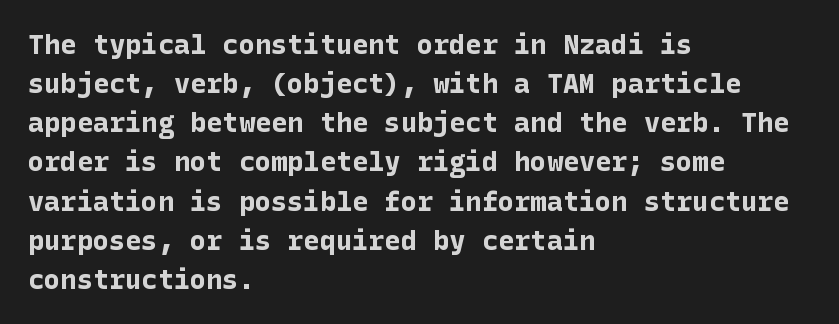
Q: Is the text bold? A: Yes.
Q: Is the text italic (slanted)? A: No, it is upright.
Q: Is the text underlined? A: No.
Q: How is the paragraph aligned? A: Left-aligned.
Q: Is the spacing between letters normal or unusually wide? A: Normal.
Q: Is the spacing between lines tight, normal or loose? A: Normal.
